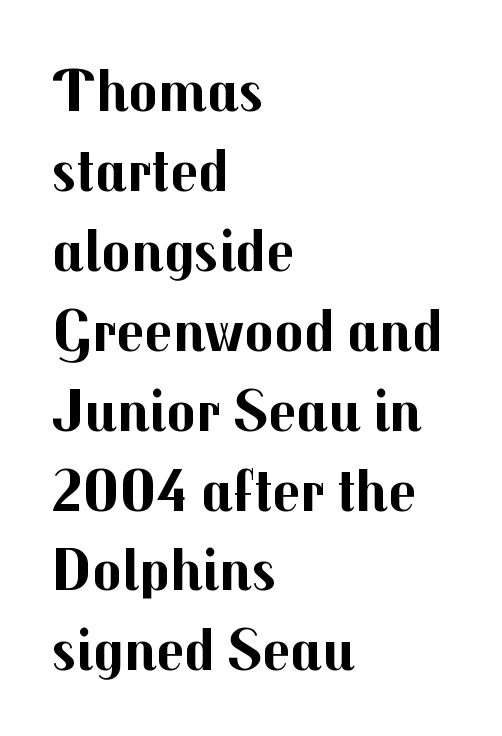
Do the letters lean? They stand straight. This sample uses a sans-serif face. Spacing verdict: proportional, widths tailored to each character. One glance says typical: line gaps are just what's usual. The space beneath each line is pristine and unruled. These lines are set flush left with a ragged right edge.
